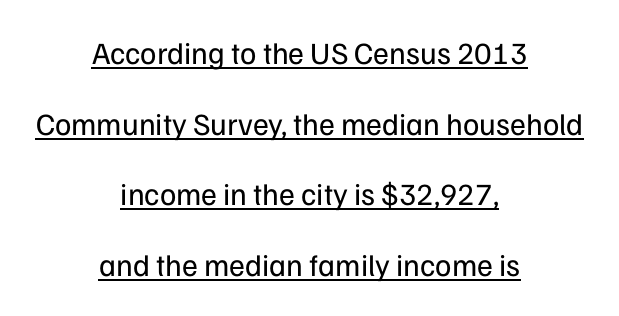
The image shows 31 px regular-weight sans-serif type, upright; set centered, loose line spacing (2.28x), normal letter spacing, underlined; low stroke contrast and a medium x-height.
